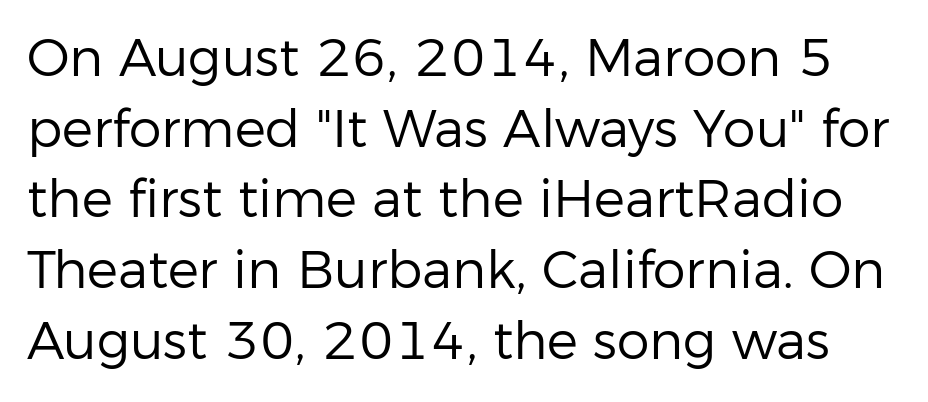
The image shows 52 px regular-weight sans-serif type, upright; set normal line spacing (1.36x), normal letter spacing, not underlined; low stroke contrast and a medium x-height.
